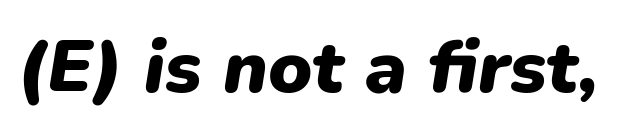
The image shows 74 px heavy type, italic (leaning right); set normal letter spacing, not underlined; low stroke contrast and a medium x-height.
